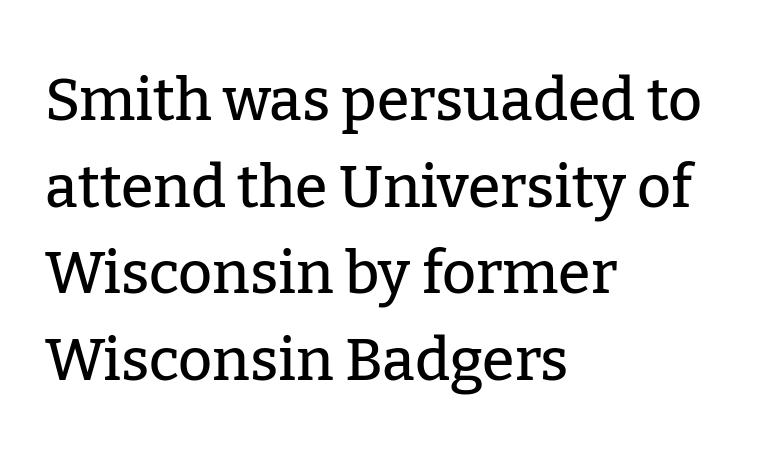
The image shows 59 px serif type, upright; set left-aligned, normal line spacing (1.47x), normal letter spacing, not underlined; low stroke contrast and a medium x-height.
